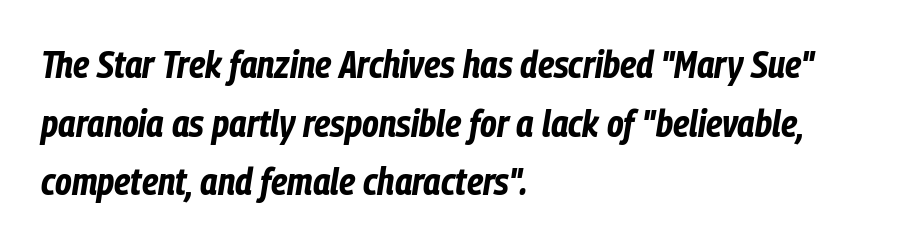
Q: Is the text bold? A: Yes.
Q: Is the text italic (slanted)? A: Yes, it leans right by about 9 degrees.
Q: Is the text underlined? A: No.
Q: How is the paragraph aligned? A: Left-aligned.
Q: Is the spacing between letters normal or unusually wide? A: Normal.
Q: Is the spacing between lines tight, normal or loose? A: Normal.
Q: Width (condensed, normal, or wide)? A: Condensed.
Q: Stroke contrast? A: Low.
Q: x-height? A: Medium.
Q: Monospaced? A: No.
